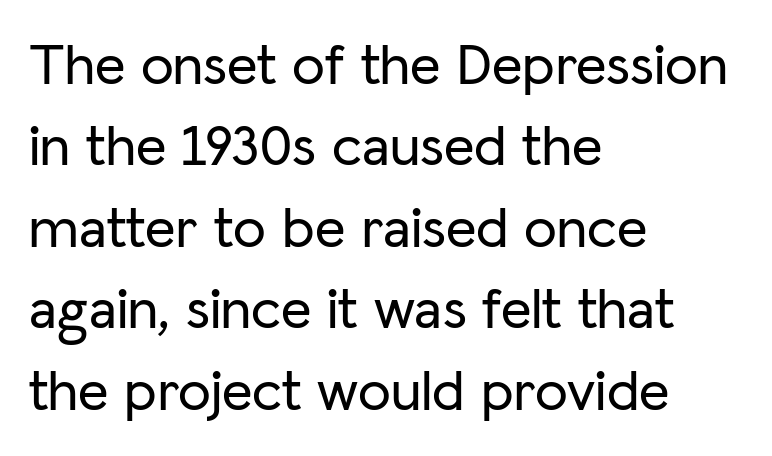
The image shows 59 px sans-serif type, upright; set left-aligned, normal line spacing (1.38x), normal letter spacing, not underlined; low stroke contrast and a medium x-height.
